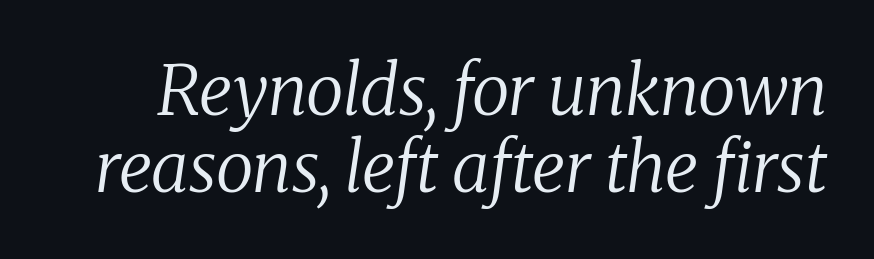
The vertical gap from one line to the next is small. Italic: yes, the glyphs are oblique. The rendering shows small feet on the letterforms — a serif design. The passage shown is not underscored anywhere. What stands out about the letter spacing? Nothing — it is the standard amount.
